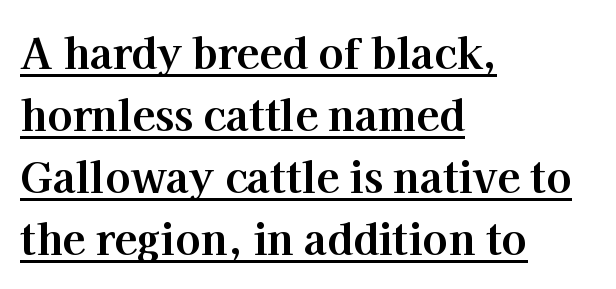
{"serif": "yes", "italic": "no", "bold": "yes", "weight": "bold", "width": "normal", "stroke_contrast": "high", "x_height": "medium", "monospaced": "no", "underline": "yes", "align": "left", "line_spacing": "normal", "line_spacing_ratio": 1.48, "letter_spacing": "normal", "letter_spacing_em": 0.0, "glyph_px": 42}
